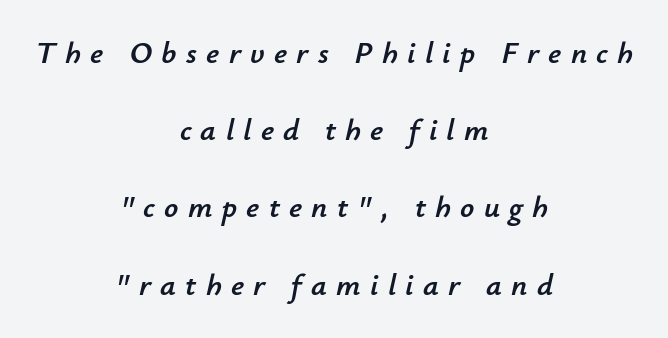
Leading is clearly above the norm, producing a sparse column. Note the varied advance widths — an 'i' is clearly narrower than an 'm'. Bare-footed words on every line. The type is letterspaced generously, with wide tracking.
